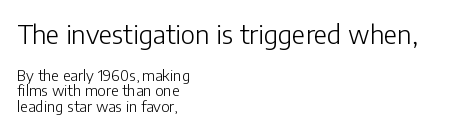
The image shows 26 px text type, upright; set left-aligned, tight line spacing (1.04x), normal letter spacing, not underlined; the first (top) block is 1.73x larger.
